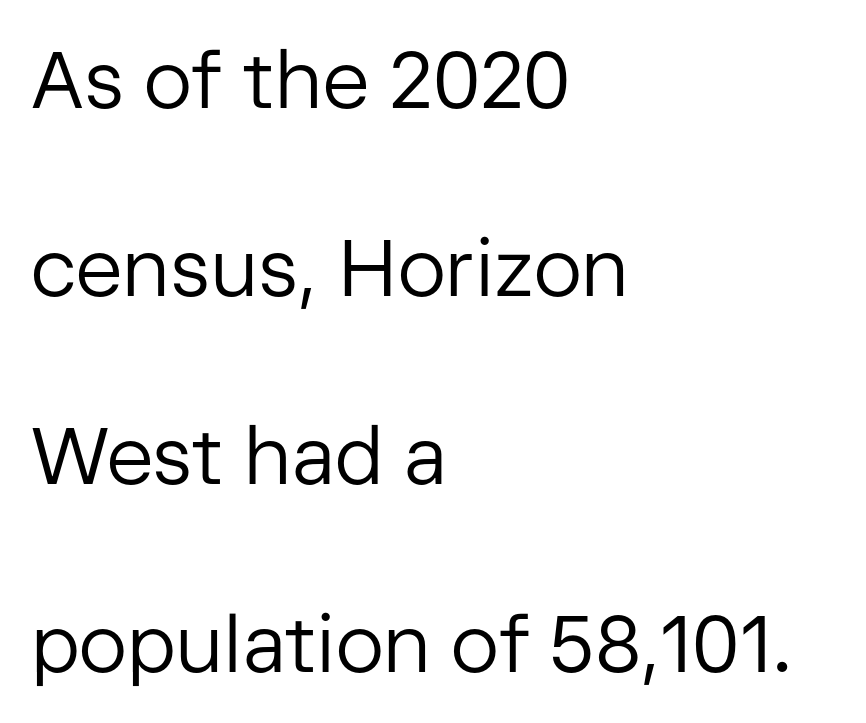
Q: Is the text bold? A: No.
Q: Is the text italic (slanted)? A: No, it is upright.
Q: Is the typeface a serif or a sans-serif typeface? A: Sans-serif.
Q: Is the text underlined? A: No.
Q: How is the paragraph aligned? A: Left-aligned.
Q: Is the spacing between letters normal or unusually wide? A: Normal.
Q: Is the spacing between lines tight, normal or loose? A: Loose.
Q: Width (condensed, normal, or wide)? A: Normal.
Q: Stroke contrast? A: Low.
Q: x-height? A: Medium.
Q: Monospaced? A: No.
